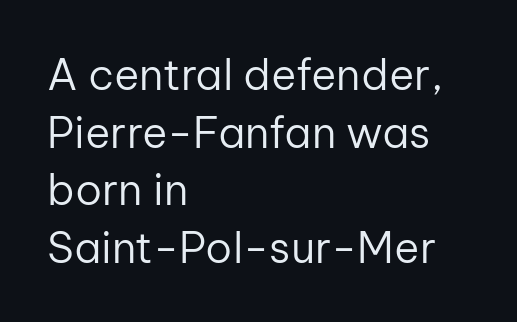
{"serif": "no", "italic": "no", "bold": "no", "weight": "regular", "width": "normal", "stroke_contrast": "low", "x_height": "medium", "monospaced": "no", "underline": "no", "align": "left", "line_spacing": "normal", "line_spacing_ratio": 1.34, "letter_spacing": "normal", "letter_spacing_em": 0.0, "glyph_px": 43}
